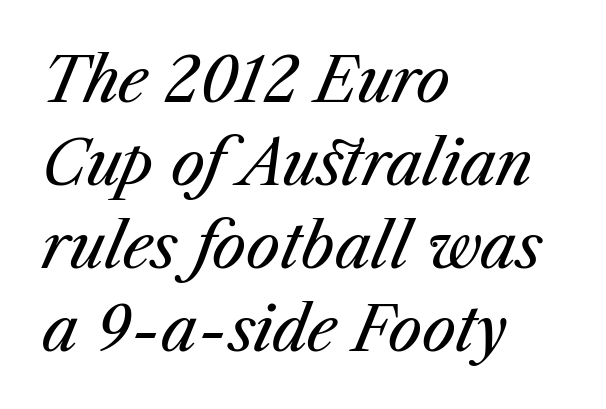
The face used here is rendered with its standard letterfit. Yep, that's italic — everything's leaning. Do the characters align in a grid? No, the font is proportional. The rows are spaced the way most documents space them. Reading down the block, your eye returns to a fixed left position each line.
